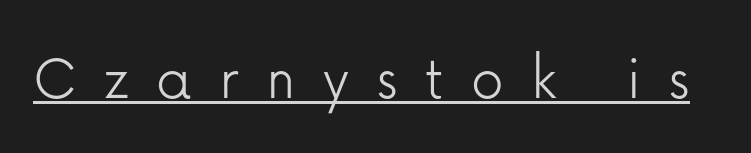
The rendering inserts visible extra space after every character. Grotesque or geometric, the face here clearly has no serifs. Is this a heavy cut? Hardly; it is regular or lighter. Spacing verdict: proportional, widths tailored to each character. The passage shown is underscored from start to finish. The letters stand straight up with perfectly vertical stems.
